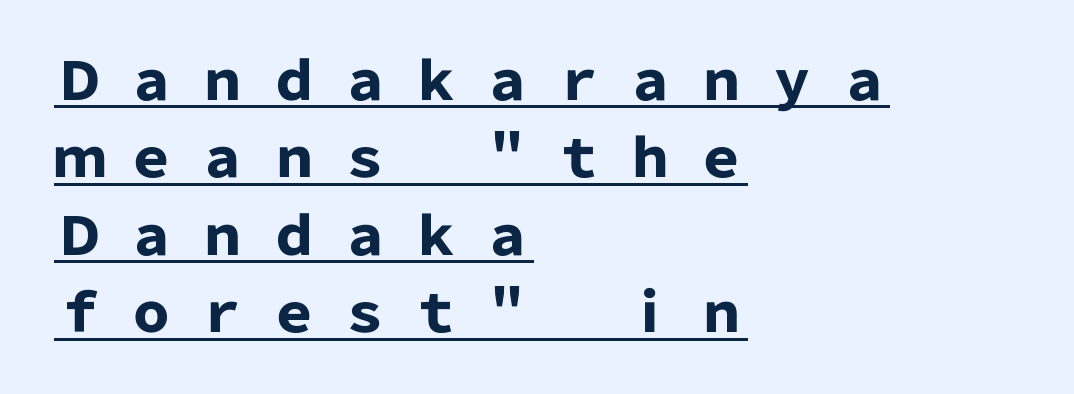
Regarding leading, the lines here are spaced in the standard way. Every character sits straight up, as roman type does. The letters carry no serifs — their stems end cleanly without finishing strokes. Does the copy run flush right? No — it runs flush left. The letters advance in unequal steps, a hallmark of proportional type.
